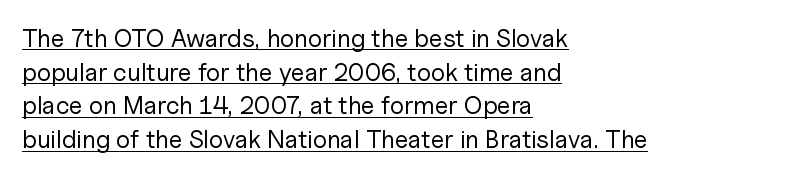
Honestly, the row spacing looks completely unremarkable. In designer terms, the underline attribute is active on this setting. You can tell it's not italic because the verticals are truly vertical. A classic flush-left, rag-right setting is used for this passage. The type is set solid horizontally, with unmodified tracking.
